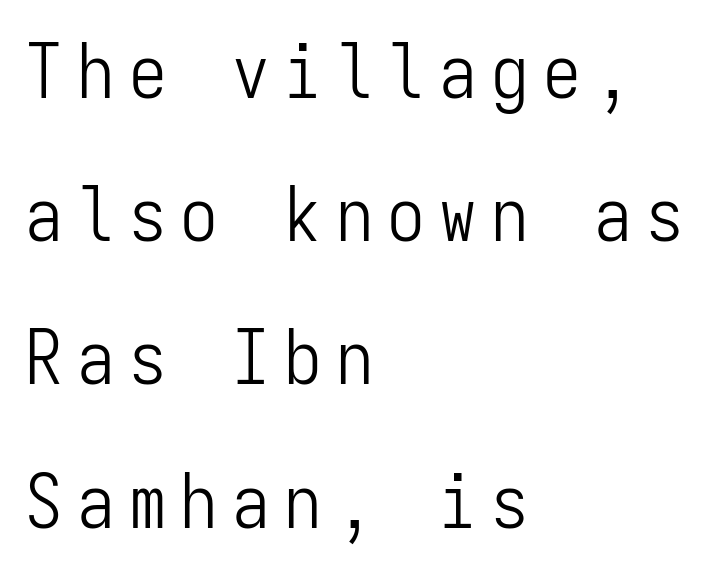
Q: Is the text bold? A: No.
Q: Is the text italic (slanted)? A: No, it is upright.
Q: Is the typeface a serif or a sans-serif typeface? A: Sans-serif.
Q: Is the text underlined? A: No.
Q: How is the paragraph aligned? A: Left-aligned.
Q: Is the spacing between lines tight, normal or loose? A: Loose.
Q: Width (condensed, normal, or wide)? A: Condensed.
Q: Stroke contrast? A: Low.
Q: x-height? A: Medium.
Q: Monospaced? A: Yes.
